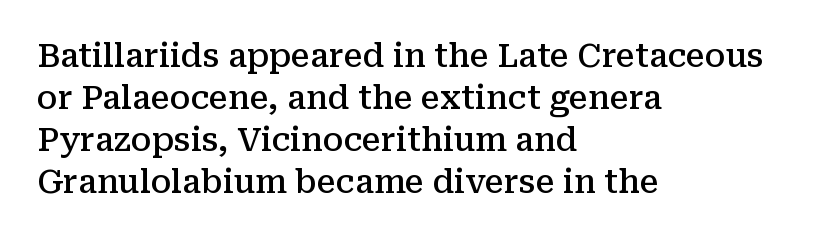
The image shows 32 px semibold serif type, upright; set left-aligned, normal line spacing (1.31x), normal letter spacing, not underlined; medium stroke contrast and a medium x-height.
